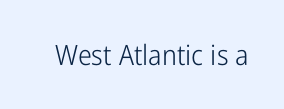
Q: Is the text bold? A: No.
Q: Is the text italic (slanted)? A: No, it is upright.
Q: Is the typeface a serif or a sans-serif typeface? A: Sans-serif.
Q: Is the text underlined? A: No.
Q: Is the spacing between letters normal or unusually wide? A: Normal.
Q: Width (condensed, normal, or wide)? A: Condensed.
Q: Stroke contrast? A: Low.
Q: x-height? A: Medium.
Q: Monospaced? A: No.
